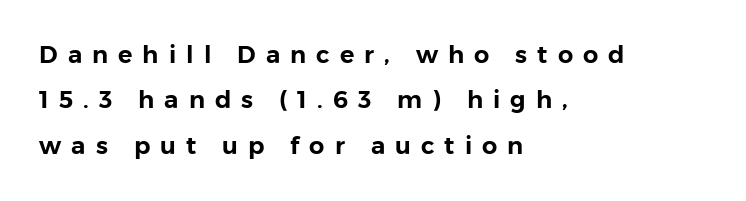
Letters rest on an invisible, unmarked baseline. The paragraph has a hard left edge and a soft right edge. Inter-character spacing is expanded well beyond the font's built-in metrics. Posture: straight, roman, zero tilt.
